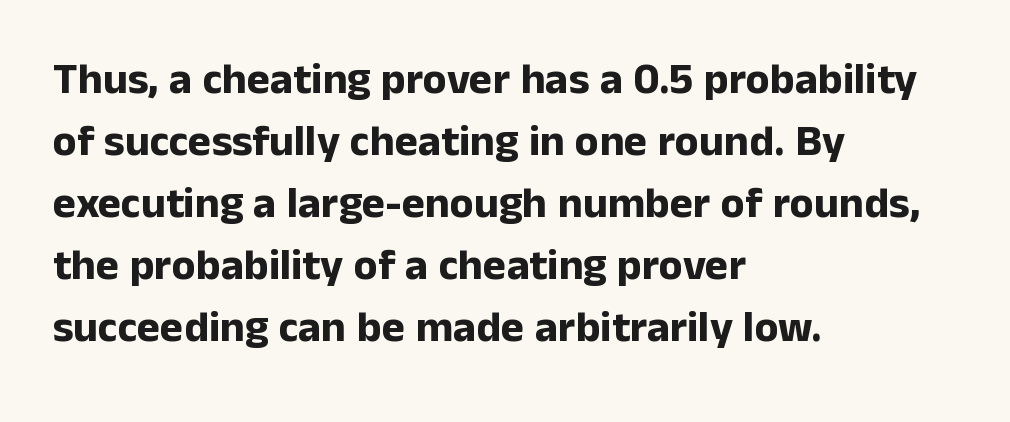
{"serif": "no", "italic": "no", "bold": "yes", "weight": "bold", "width": "normal", "stroke_contrast": "low", "x_height": "medium", "monospaced": "no", "underline": "no", "align": "left", "line_spacing": "normal", "line_spacing_ratio": 1.41, "letter_spacing": "normal", "letter_spacing_em": 0.0, "glyph_px": 44}
